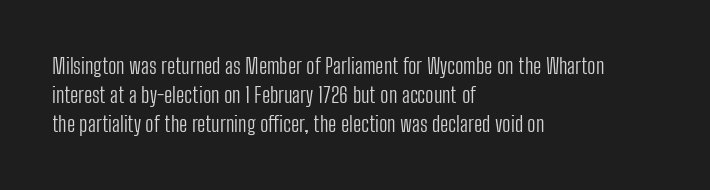
{"italic": "no", "bold": "no", "underline": "no", "align": "left", "line_spacing": "normal", "line_spacing_ratio": 1.32, "letter_spacing": "normal", "letter_spacing_em": 0.0, "glyph_px": 22}
